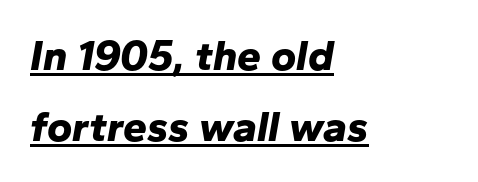
{"italic": "yes", "lean": "right", "slant_degrees": 10, "bold": "yes", "weight": "bold", "width": "normal", "stroke_contrast": "low", "x_height": "medium", "monospaced": "no", "underline": "yes", "align": "left", "line_spacing": "normal", "line_spacing_ratio": 1.64, "letter_spacing": "normal", "letter_spacing_em": 0.0, "glyph_px": 43}
